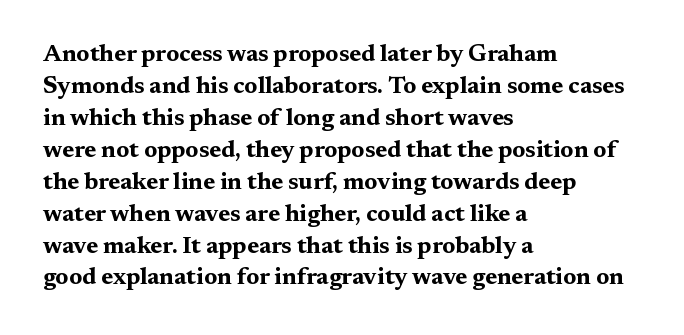
The image shows 24 px bold type, upright; set left-aligned, normal line spacing (1.33x), normal letter spacing, not underlined.
